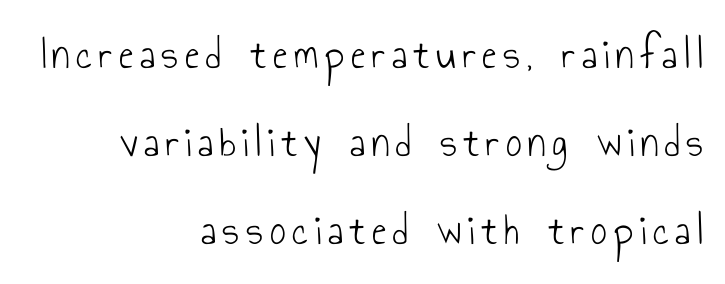
Q: Is the text bold? A: No.
Q: Is the text italic (slanted)? A: No, it is upright.
Q: Is the typeface a serif or a sans-serif typeface? A: Sans-serif.
Q: Is the text underlined? A: No.
Q: How is the paragraph aligned? A: Right-aligned.
Q: Is the spacing between lines tight, normal or loose? A: Loose.
Q: Width (condensed, normal, or wide)? A: Condensed.
Q: Stroke contrast? A: Low.
Q: x-height? A: Small.
Q: Monospaced? A: No.
